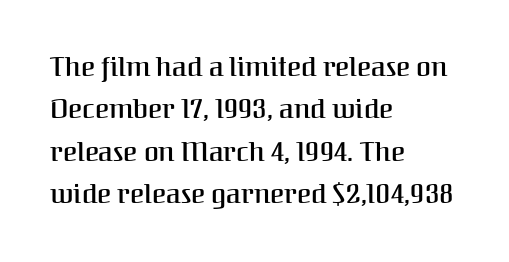
Caption: multi-line text, flush left, ragged right. Compared with typical body copy, the letter spacing here is the same. In terms of leading, this rendering sits right in the middle. Underlining? Definitely not there. How heavy is the stroke? Medium-heavy — a semibold, shy of bold. Style check: upright.
